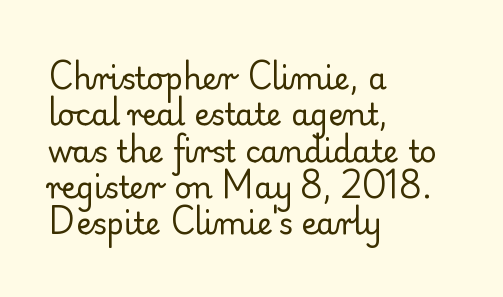
Q: Is the text bold? A: No.
Q: Is the text italic (slanted)? A: No, it is upright.
Q: Is the typeface a serif or a sans-serif typeface? A: Serif.
Q: Is the text underlined? A: No.
Q: How is the paragraph aligned? A: Left-aligned.
Q: Is the spacing between letters normal or unusually wide? A: Normal.
Q: Width (condensed, normal, or wide)? A: Normal.
Q: Stroke contrast? A: Low.
Q: x-height? A: Small.
Q: Monospaced? A: No.
